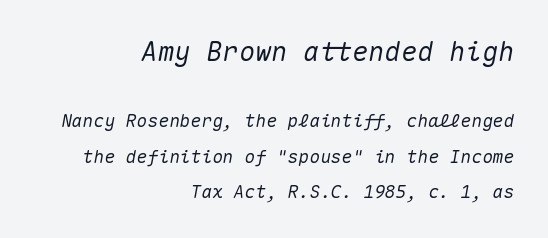
Q: Is the text italic (slanted)? A: Yes, it leans right by about 10 degrees.
Q: Is the text underlined? A: No.
Q: How is the paragraph aligned? A: Right-aligned.
Q: Is the spacing between letters normal or unusually wide? A: Normal.
Q: Is the spacing between lines tight, normal or loose? A: Loose.
Q: Which block of text is set in a larger size, the first (top) or the second (bottom)? A: The first (top) one.
